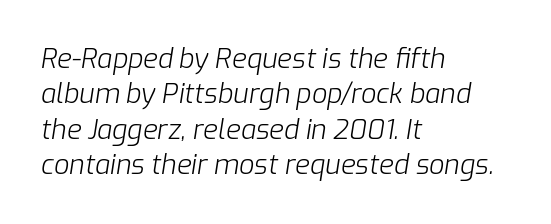
The image shows 27 px text type, italic (leaning right); set left-aligned, normal line spacing (1.31x), normal letter spacing, not underlined.
